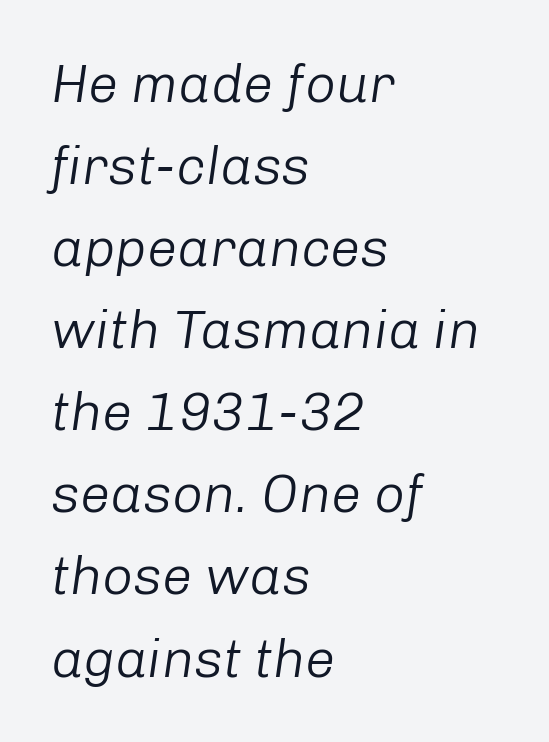
Look at the tracking — it's just the regular setting, nothing added. Layout note: lines flush left. Type without underlining. Slanted lettering throughout. Ink coverage per letter is moderate at most. Students, observe: this is what conventionally led text looks like.
